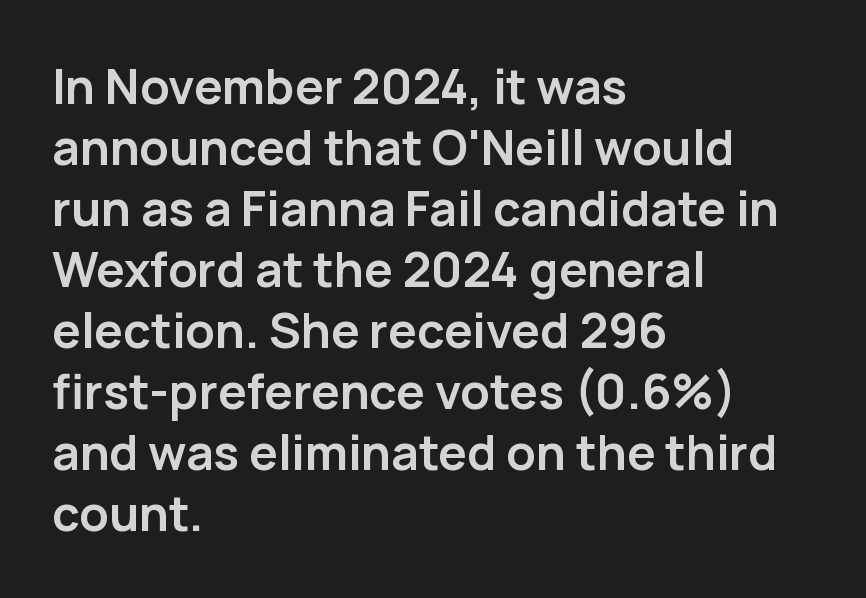
The face used here is a sans, in the tradition of grotesques and geometrics. The glyphs are unaccompanied by any horizontal stroke below them. Reading down the column, the eye jumps a familiar distance to each next line. The face used here is rendered with its standard letterfit.
